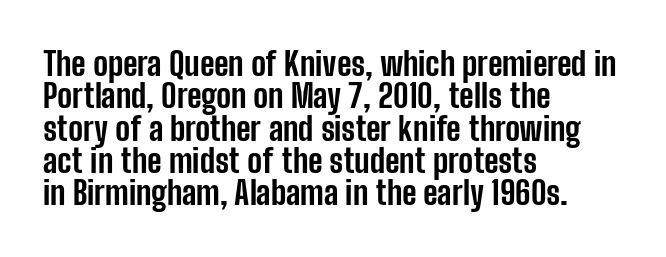
Vertically, the passage feels compressed, each row crowding the next. You could call the tracking neutral — neither tight nor loose. Nothing sits at the stroke ends, so this counts as sans-serif. On the weight axis this lands at bold, roughly 700. Posture: upright roman. Which margin do the lines hug? The left one — the right edge is uneven.
